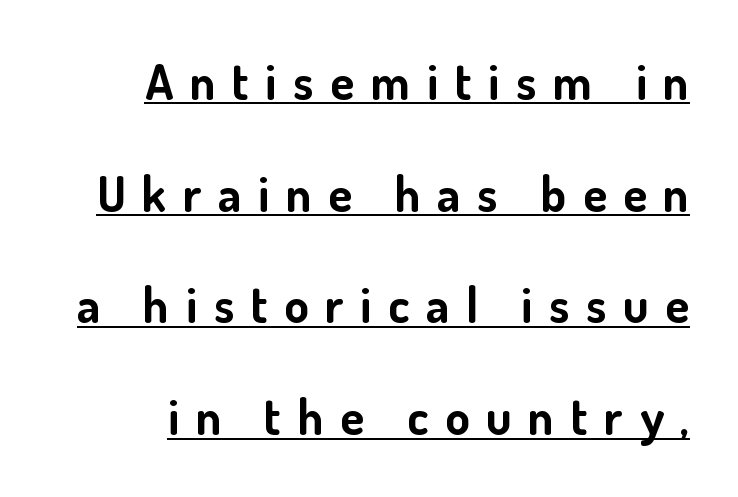
{"serif": "no", "italic": "no", "bold": "yes", "weight": "bold", "width": "normal", "stroke_contrast": "low", "x_height": "small", "monospaced": "no", "underline": "yes", "line_spacing": "loose", "line_spacing_ratio": 2.28, "letter_spacing": "wide", "letter_spacing_em": 0.34, "glyph_px": 49}
